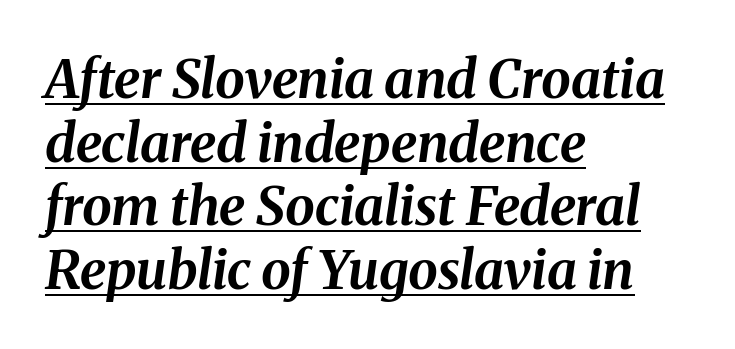
This sample uses an oblique cut, with every glyph tilted off the vertical. These words are printed bold, with thick strokes throughout. A typesetter would call this proportional, since set widths differ per character. Left-aligned paragraph, ragged on the right.
